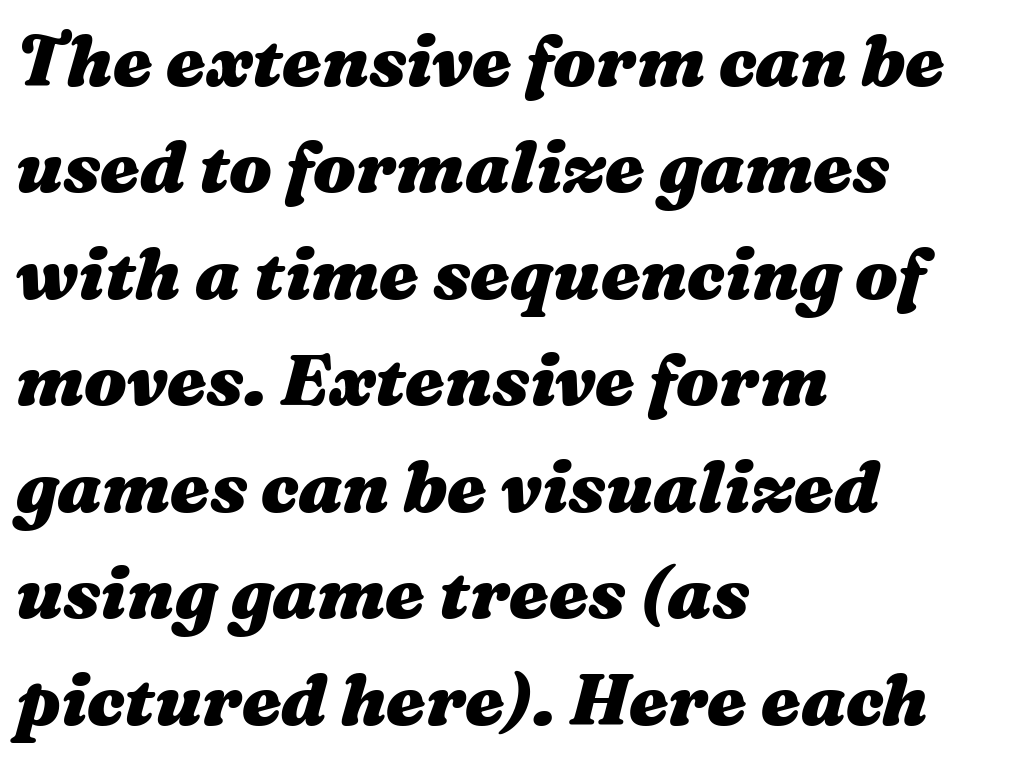
Q: Is the text bold? A: Yes.
Q: Is the text italic (slanted)? A: Yes, it leans right by about 16 degrees.
Q: Is the text underlined? A: No.
Q: How is the paragraph aligned? A: Left-aligned.
Q: Is the spacing between letters normal or unusually wide? A: Normal.
Q: Is the spacing between lines tight, normal or loose? A: Normal.
Q: Width (condensed, normal, or wide)? A: Wide.
Q: Stroke contrast? A: Medium.
Q: x-height? A: Medium.
Q: Monospaced? A: No.
